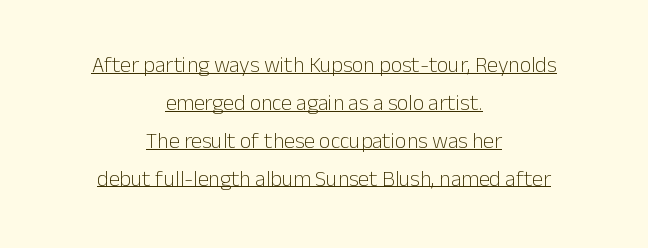
Standard letterfit; no display-style spreading of the glyphs. Letters have the restrained weight of plain body copy at most. This sample is center-justified, so both line endings float freely. This is roman type, the default non-slanted kind. The string is rendered with underlining switched on.
